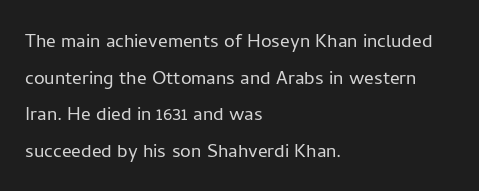
{"italic": "no", "bold": "no", "underline": "no", "align": "left", "line_spacing": "normal", "line_spacing_ratio": 1.53, "letter_spacing": "normal", "letter_spacing_em": 0.0, "glyph_px": 24}
